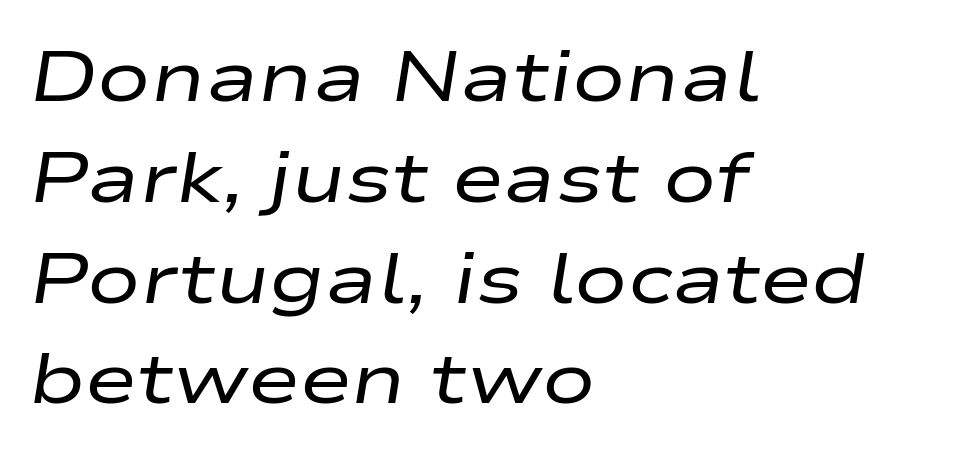
Q: Is the text bold? A: No.
Q: Is the text italic (slanted)? A: Yes, it leans right by about 9 degrees.
Q: Is the text underlined? A: No.
Q: How is the paragraph aligned? A: Left-aligned.
Q: Is the spacing between letters normal or unusually wide? A: Normal.
Q: Is the spacing between lines tight, normal or loose? A: Normal.
Q: Width (condensed, normal, or wide)? A: Wide.
Q: Stroke contrast? A: Low.
Q: x-height? A: Medium.
Q: Monospaced? A: No.
